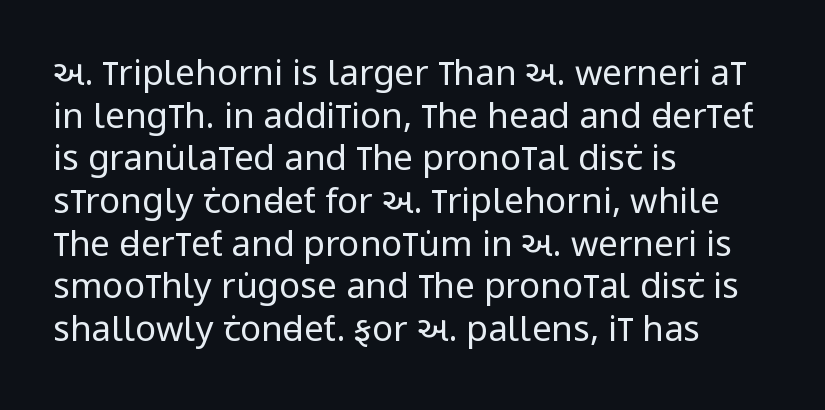
{"serif": "no", "italic": "no", "bold": "no", "weight": "regular", "width": "condensed", "stroke_contrast": "low", "x_height": "large", "monospaced": "no", "underline": "no", "align": "left", "line_spacing_ratio": 1.22, "letter_spacing": "normal", "letter_spacing_em": 0.0, "glyph_px": 35}
